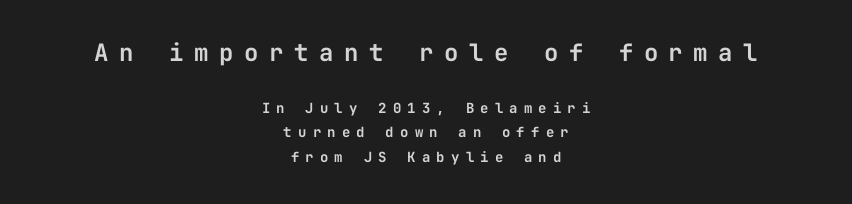
The image shows 24 px text type, upright; set centered, line spacing 1.77x, unusually wide letter spacing (+0.44 em), not underlined; the first (top) block is 1.71x larger.
